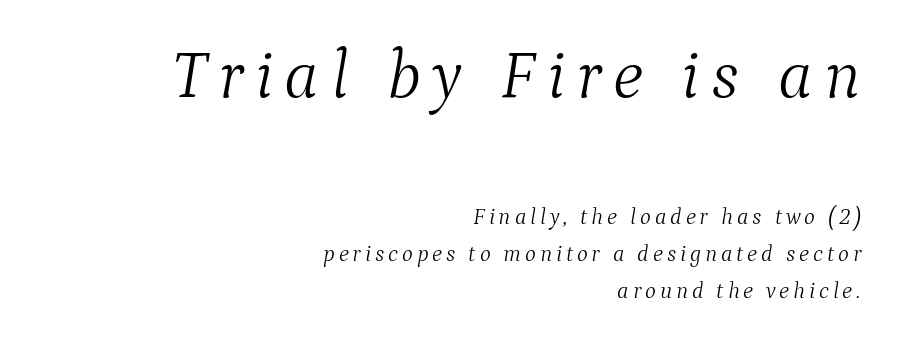
Q: Is the text bold? A: No.
Q: Is the text italic (slanted)? A: Yes, it leans right by about 9 degrees.
Q: Is the typeface a serif or a sans-serif typeface? A: Serif.
Q: Is the text underlined? A: No.
Q: How is the paragraph aligned? A: Right-aligned.
Q: Is the spacing between lines tight, normal or loose? A: Normal.
Q: Which block of text is set in a larger size, the first (top) or the second (bottom)? A: The first (top) one.
Q: Width (condensed, normal, or wide)? A: Normal.
Q: Stroke contrast? A: Medium.
Q: x-height? A: Medium.
Q: Monospaced? A: No.
